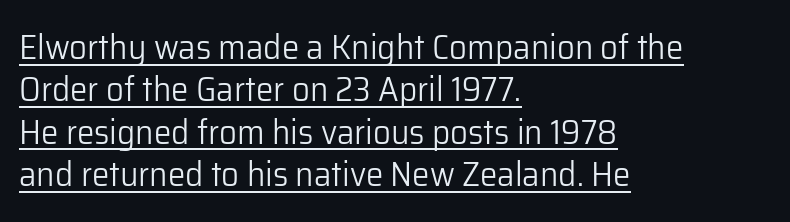
{"serif": "no", "italic": "no", "bold": "no", "weight": "light", "width": "normal", "stroke_contrast": "low", "x_height": "medium", "monospaced": "no", "underline": "yes", "align": "left", "line_spacing_ratio": 1.21, "letter_spacing": "normal", "letter_spacing_em": 0.0, "glyph_px": 35}
